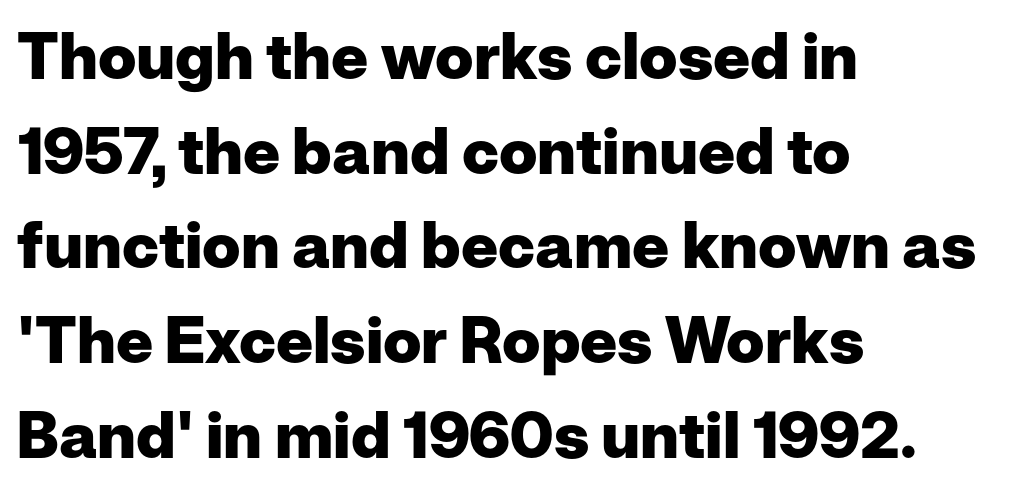
Q: Is the text bold? A: Yes.
Q: Is the text italic (slanted)? A: No, it is upright.
Q: Is the typeface a serif or a sans-serif typeface? A: Sans-serif.
Q: Is the text underlined? A: No.
Q: How is the paragraph aligned? A: Left-aligned.
Q: Is the spacing between letters normal or unusually wide? A: Normal.
Q: Is the spacing between lines tight, normal or loose? A: Normal.
Q: Width (condensed, normal, or wide)? A: Normal.
Q: Stroke contrast? A: Low.
Q: x-height? A: Medium.
Q: Monospaced? A: No.
